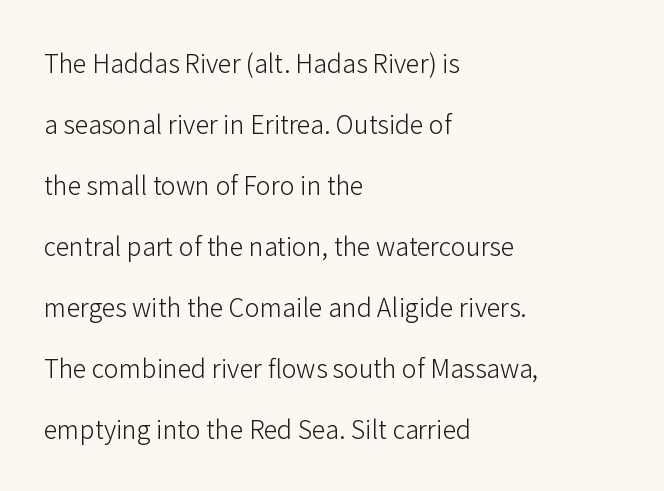
A typesetter would call this zero additional tracking. Letters have the restrained weight of plain body copy at most. Unmarked baselines from the first word to the last. Teacher's note: observe the even left margin — that is flush-left alignment.
